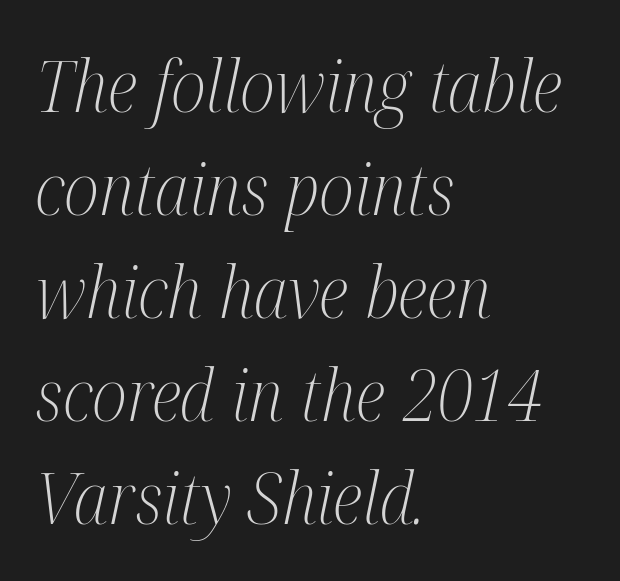
The image shows 72 px light, condensed serif type, italic (leaning right); set left-aligned, normal line spacing (1.43x), normal letter spacing, not underlined; medium stroke contrast and a medium x-height.
